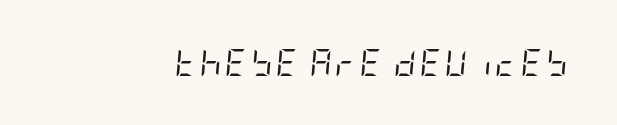
Lines of text with bare space underneath. Designer's note — italics engaged. Nothing heavy about these letters — not bold at all.
